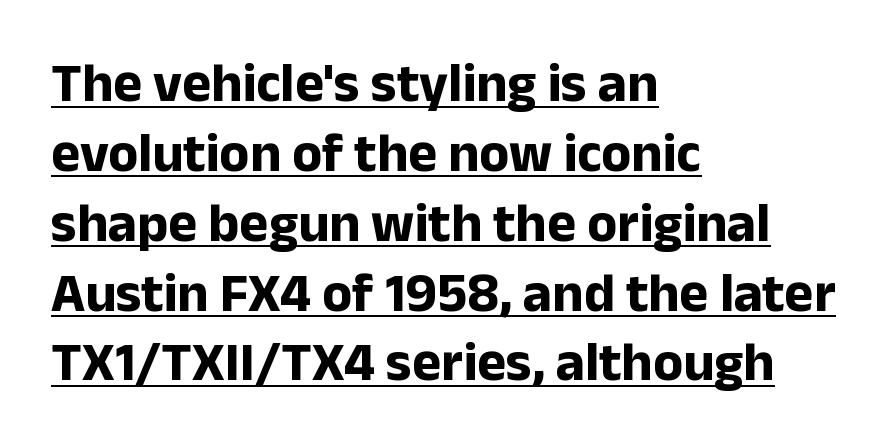
Q: Is the text bold? A: Yes.
Q: Is the text italic (slanted)? A: No, it is upright.
Q: Is the typeface a serif or a sans-serif typeface? A: Sans-serif.
Q: Is the text underlined? A: Yes.
Q: How is the paragraph aligned? A: Left-aligned.
Q: Is the spacing between letters normal or unusually wide? A: Normal.
Q: Is the spacing between lines tight, normal or loose? A: Normal.
Q: Width (condensed, normal, or wide)? A: Normal.
Q: Stroke contrast? A: Low.
Q: x-height? A: Medium.
Q: Monospaced? A: No.
